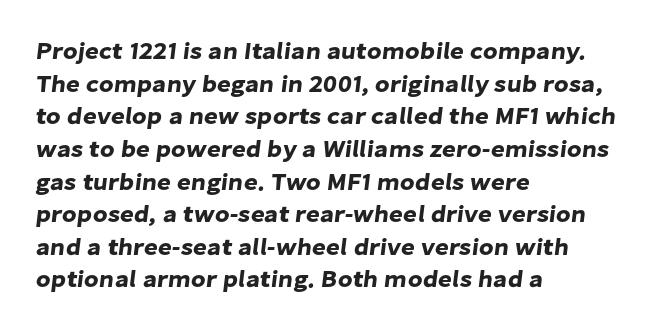
The text block is weighted toward the left margin, trailing off unevenly rightward. Tracking here is standard; glyphs follow each other at the usual distance. Vertically, the passage feels balanced, rows spaced as you'd expect. Type without underlining.
